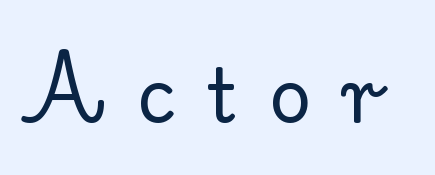
{"serif": "yes", "italic": "no", "width": "normal", "stroke_contrast": "low", "x_height": "small", "monospaced": "no", "underline": "no", "letter_spacing": "wide", "letter_spacing_em": 0.43, "glyph_px": 75}
